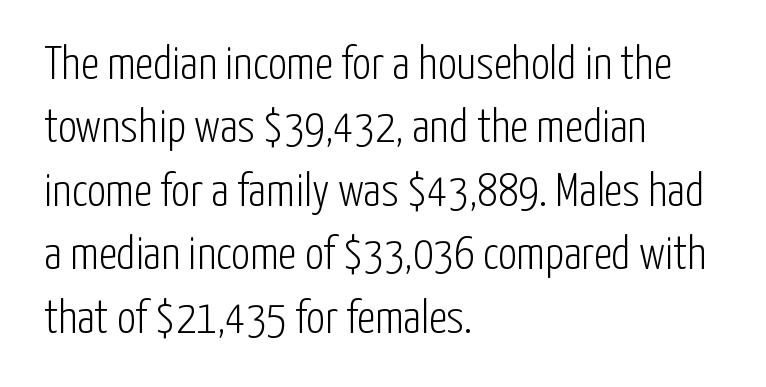
This is not heavy type; no bold has been used. Each word holds together tightly as a unit, with standard inter-letter gaps. Classification — sans serif. Characters remain perfectly vertical along every line. This sample has the flowing, uneven cadence of proportional lettering. Compared with typical paragraphs, the rows here are spaced about the same.
